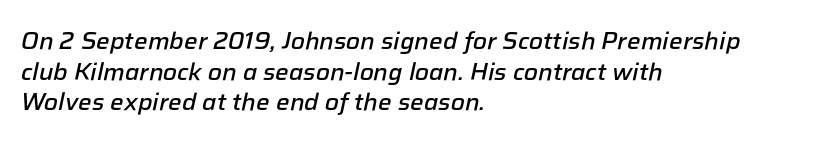
Descenders hang freely into open space. Bold? Not quite — semibold, heavier than regular but stopping short. Would a proofreader flag this as italicized? Yes. Short and long lines alike share a common starting point at left.
